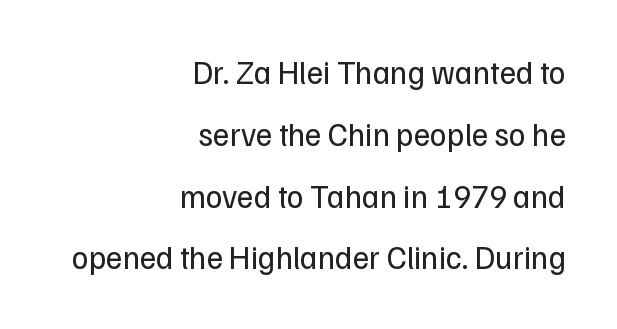
The image shows 32 px regular-weight sans-serif type, upright; set right-aligned, loose line spacing (1.93x), normal letter spacing, not underlined; low stroke contrast and a medium x-height.
